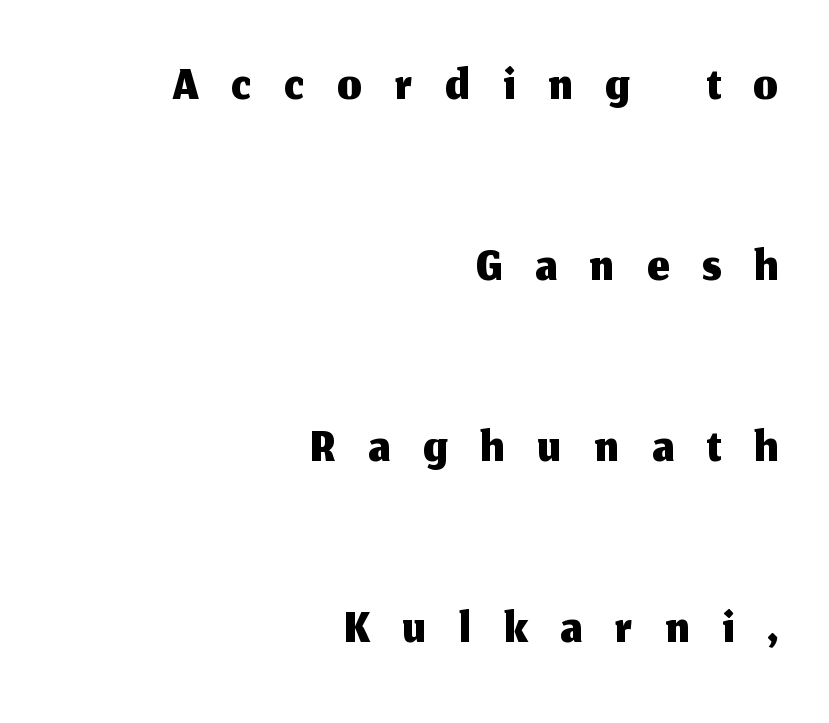
Students, observe: this is what heavily led, spacious text looks like. Inter-character spacing is expanded well beyond the font's built-in metrics. Is this a fixed-width face? No — the glyphs have proportional, varying widths. The specimen omits any rule beneath the text block's lines.
